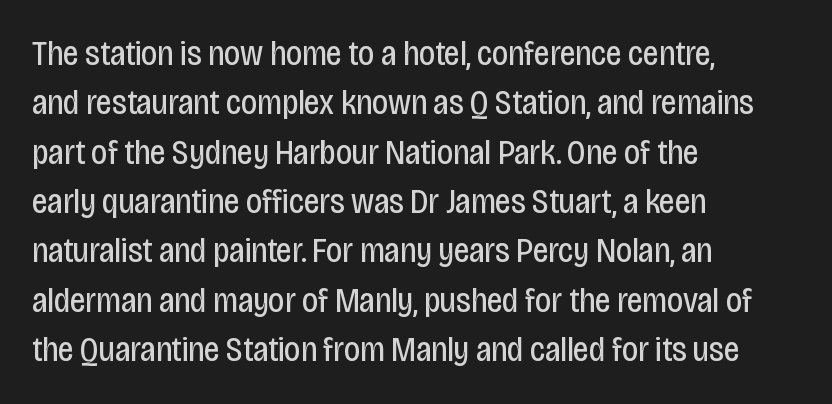
Weight: in the light-to-regular range. The space beneath each line is pristine and unruled. Whoever set this chose a conventional vertical rhythm. The letters stand upright; this is a roman face. Layout note: lines flush left.
